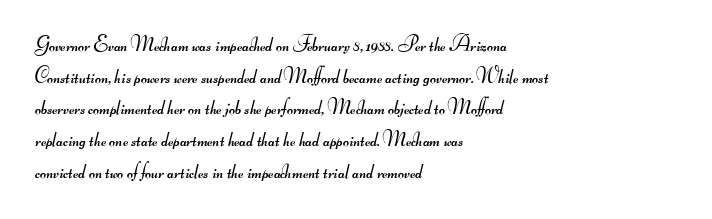
{"bold": "no", "underline": "no", "align": "left", "line_spacing": "normal", "line_spacing_ratio": 1.51, "letter_spacing": "normal", "letter_spacing_em": 0.0, "glyph_px": 21}
